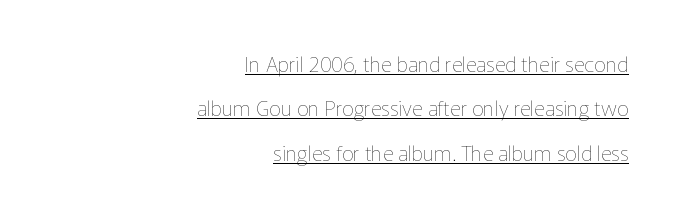
The image shows 21 px text type, upright; set right-aligned, loose line spacing (2.11x), normal letter spacing, underlined.
